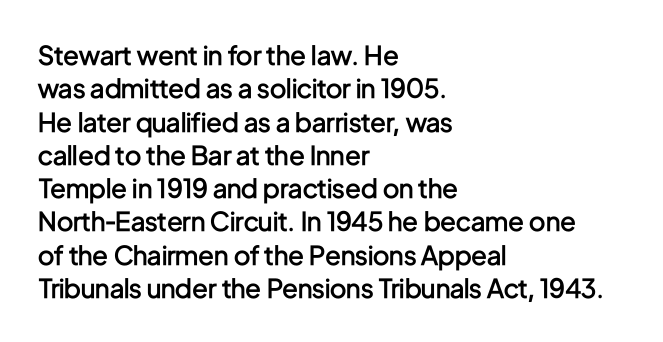
Q: Is the text bold? A: Semi-bold.
Q: Is the text italic (slanted)? A: No, it is upright.
Q: Is the text underlined? A: No.
Q: How is the paragraph aligned? A: Left-aligned.
Q: Is the spacing between letters normal or unusually wide? A: Normal.
Q: Is the spacing between lines tight, normal or loose? A: Normal.
